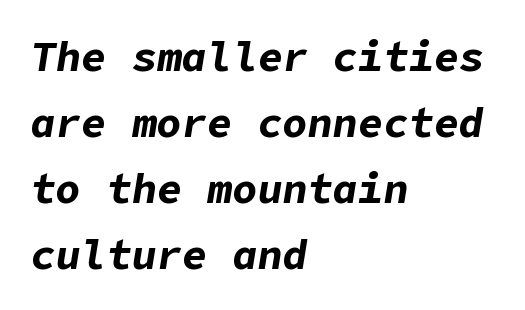
Only glyphs here, with clear space below each row. Each line starts at the same left margin while the right side varies. Its strokes are broad and dark, the hallmark of bold type. This block has exactly the height ordinary leading produces. The face used here is rendered with its standard letterfit. Tall strokes in this sample are angled rather than plumb.
